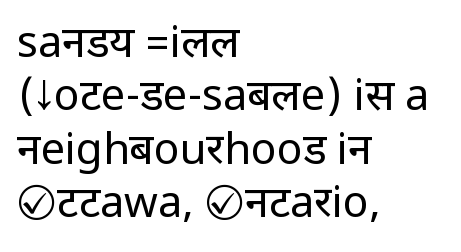
Nobody drew a line under any word here. The passage shown has conventional tracking throughout. Casual observation: everything's shoved over to the left. Unlike a traditional serif, this face leaves its strokes unadorned. The characters are drawn with everyday or finer stroke widths. Upright lettering throughout.
